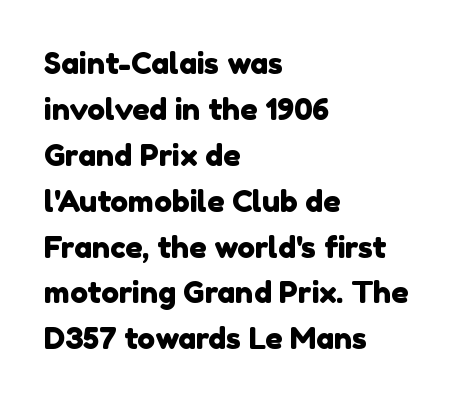
Q: Is the typeface a serif or a sans-serif typeface? A: Sans-serif.
Q: Is the text underlined? A: No.
Q: How is the paragraph aligned? A: Left-aligned.
Q: Is the spacing between letters normal or unusually wide? A: Normal.
Q: Is the spacing between lines tight, normal or loose? A: Normal.
Q: Width (condensed, normal, or wide)? A: Normal.
Q: x-height? A: Medium.
Q: Monospaced? A: No.
